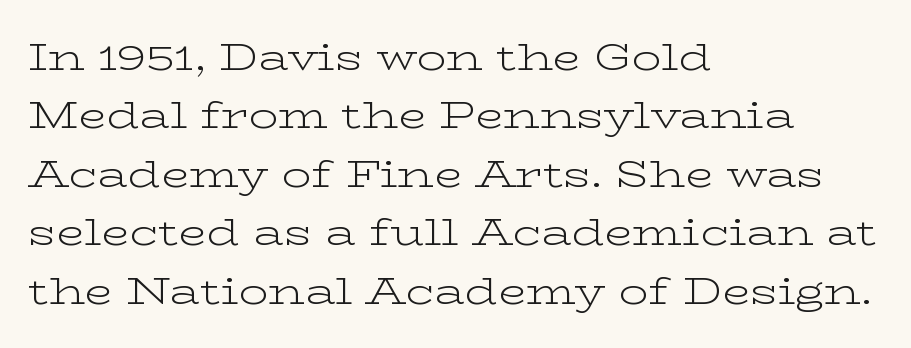
{"serif": "yes", "italic": "no", "bold": "no", "weight": "light", "width": "wide", "stroke_contrast": "low", "x_height": "medium", "monospaced": "no", "underline": "no", "align": "left", "line_spacing": "normal", "line_spacing_ratio": 1.58, "letter_spacing": "normal", "letter_spacing_em": 0.0, "glyph_px": 37}
